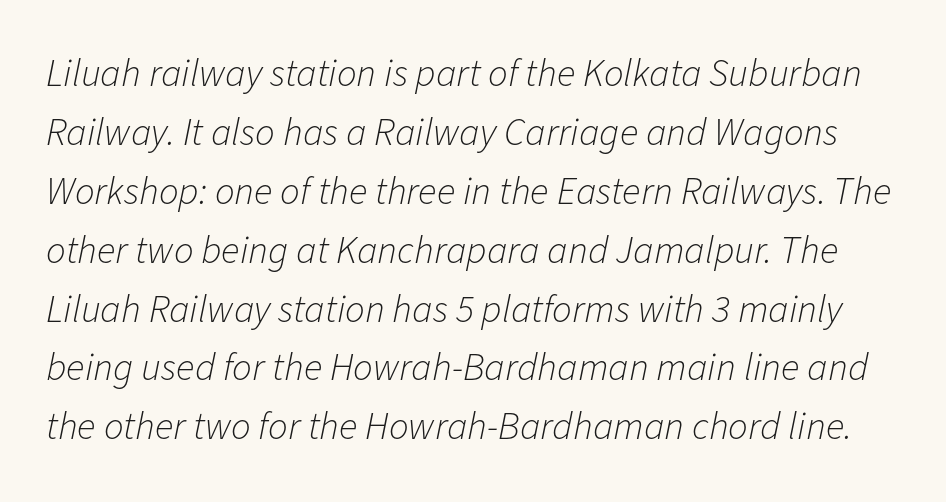
{"italic": "yes", "lean": "right", "slant_degrees": 11, "bold": "no", "weight": "light", "width": "normal", "stroke_contrast": "low", "x_height": "medium", "monospaced": "no", "underline": "no", "line_spacing": "normal", "line_spacing_ratio": 1.51, "letter_spacing": "normal", "letter_spacing_em": 0.0, "glyph_px": 39}
